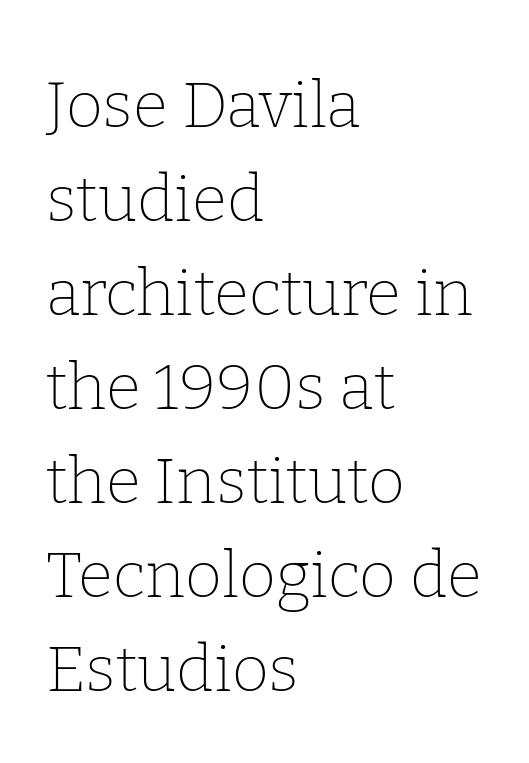
Stems and bowls with no extra thickness — not bold. Where is the straight margin? On the left. This rendering features lettering with no underline. The lettering stays uniformly vertical, giving the passage a roman look. You can tell from the footed stems that serif type was used.
